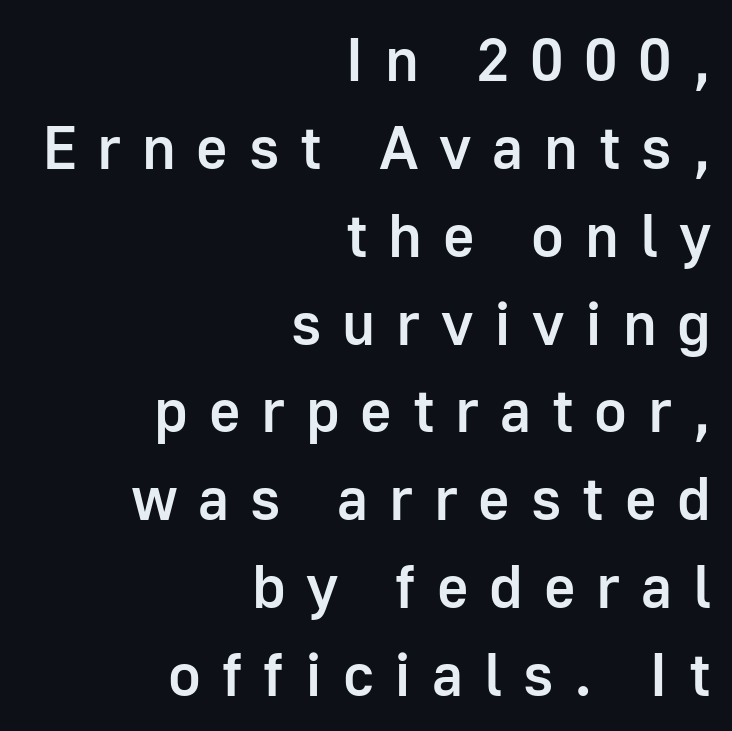
The image shows 61 px semibold sans-serif type, upright; set right-aligned, normal line spacing (1.44x), unusually wide letter spacing (+0.34 em), not underlined; low stroke contrast and a medium x-height.
